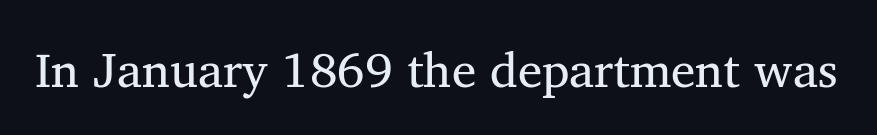
Looks like regular typesetting: each glyph gets only the width it needs. The face used here is rendered with its standard letterfit. Classification — serif. This is roman type, the default non-slanted kind. Is the stroke heavy? The answer is a plain regular-or-lighter. Only glyphs here, with clear space below each row.
